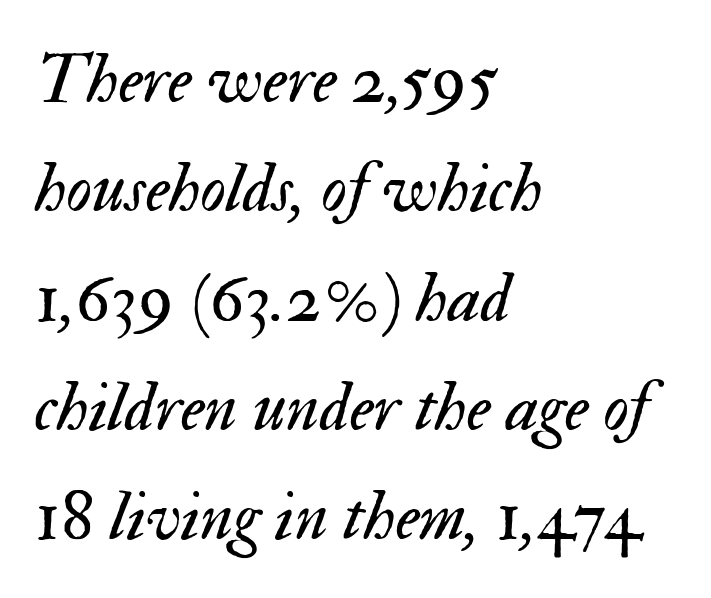
The image shows 71 px regular-weight type, italic (leaning right); set left-aligned, normal line spacing (1.54x), normal letter spacing, not underlined; medium stroke contrast and a small x-height.
